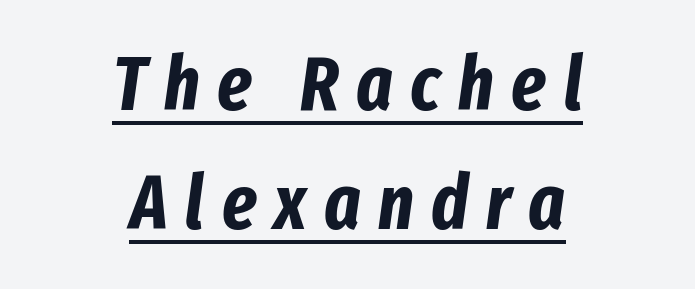
Q: Is the text bold? A: Yes.
Q: Is the text italic (slanted)? A: Yes, it leans right by about 8 degrees.
Q: Is the text underlined? A: Yes.
Q: How is the paragraph aligned? A: Centered.
Q: Is the spacing between letters normal or unusually wide? A: Unusually wide.
Q: Is the spacing between lines tight, normal or loose? A: Normal.
Q: Width (condensed, normal, or wide)? A: Condensed.
Q: Stroke contrast? A: Low.
Q: x-height? A: Medium.
Q: Monospaced? A: No.
